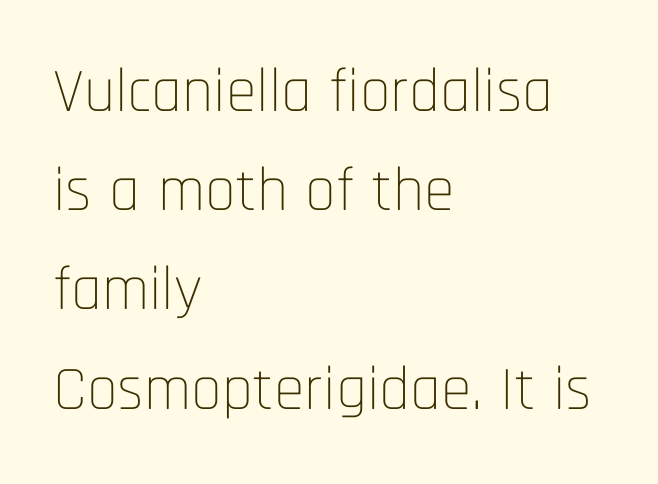
{"serif": "no", "italic": "no", "bold": "no", "weight": "thin", "width": "condensed", "stroke_contrast": "low", "x_height": "large", "monospaced": "no", "underline": "no", "align": "left", "line_spacing": "normal", "line_spacing_ratio": 1.6, "letter_spacing": "normal", "letter_spacing_em": 0.0, "glyph_px": 62}
